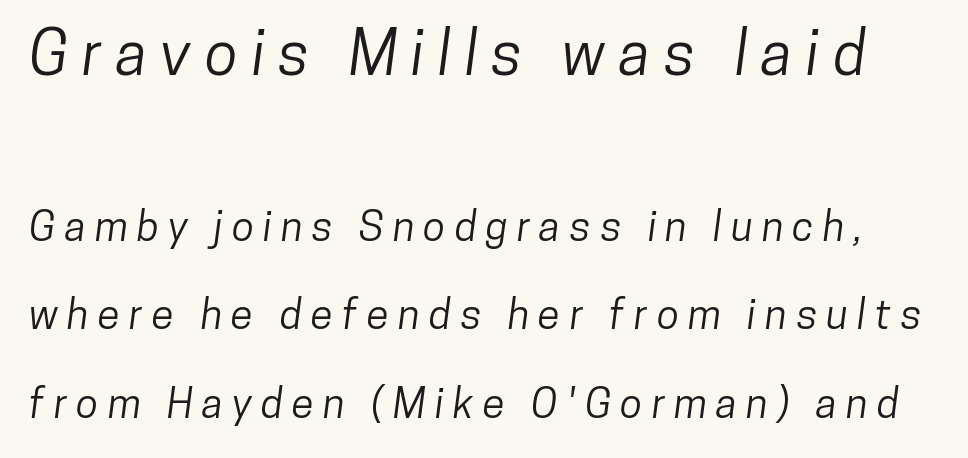
Q: Is the typeface a serif or a sans-serif typeface? A: Sans-serif.
Q: Is the text underlined? A: No.
Q: Is the spacing between letters normal or unusually wide? A: Unusually wide.
Q: Is the spacing between lines tight, normal or loose? A: Loose.
Q: Which block of text is set in a larger size, the first (top) or the second (bottom)? A: The first (top) one.
Q: Width (condensed, normal, or wide)? A: Condensed.
Q: Stroke contrast? A: Low.
Q: x-height? A: Medium.
Q: Monospaced? A: No.
